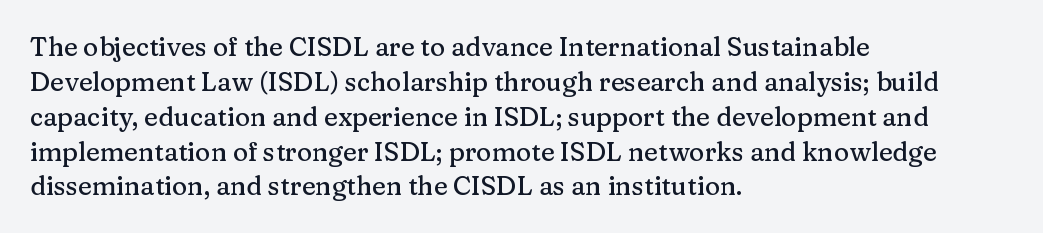
Q: Is the text italic (slanted)? A: No, it is upright.
Q: Is the text underlined? A: No.
Q: How is the paragraph aligned? A: Left-aligned.
Q: Is the spacing between letters normal or unusually wide? A: Normal.
Q: Is the spacing between lines tight, normal or loose? A: Normal.
